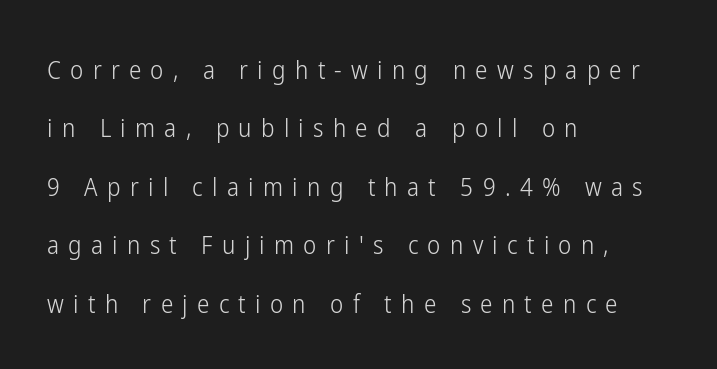
{"italic": "no", "bold": "no", "underline": "no", "align": "left", "line_spacing": "loose", "line_spacing_ratio": 2.34, "letter_spacing": "wide", "letter_spacing_em": 0.37, "glyph_px": 25}
